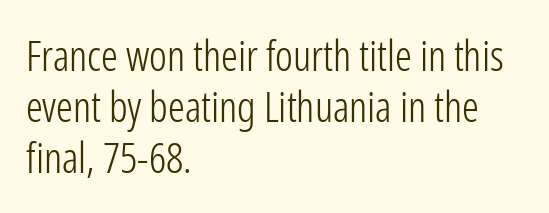
Q: Is the text bold? A: No.
Q: Is the text italic (slanted)? A: No, it is upright.
Q: Is the typeface a serif or a sans-serif typeface? A: Sans-serif.
Q: Is the text underlined? A: No.
Q: How is the paragraph aligned? A: Left-aligned.
Q: Is the spacing between letters normal or unusually wide? A: Normal.
Q: Width (condensed, normal, or wide)? A: Condensed.
Q: Stroke contrast? A: Low.
Q: x-height? A: Medium.
Q: Monospaced? A: No.
